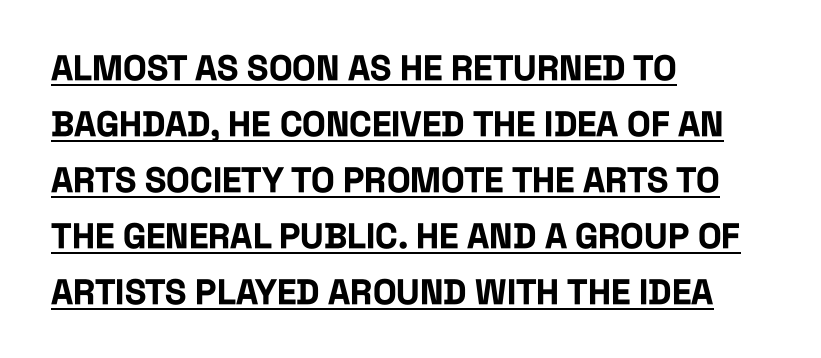
{"serif": "no", "italic": "no", "bold": "yes", "weight": "bold", "width": "condensed", "stroke_contrast": "low", "x_height": "large", "monospaced": "no", "underline": "yes", "align": "left", "line_spacing": "normal", "line_spacing_ratio": 1.6, "letter_spacing": "normal", "letter_spacing_em": 0.0, "glyph_px": 35}
